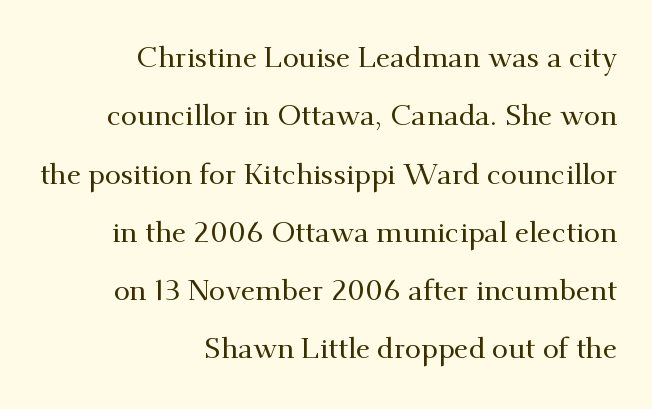
Reading down the block, your eye finds every line finishing at a fixed right position. Spacing between characters is what you'd get straight out of the box. These lines are rendered in a variable-pitch font. Quick note: not italic, upright.
